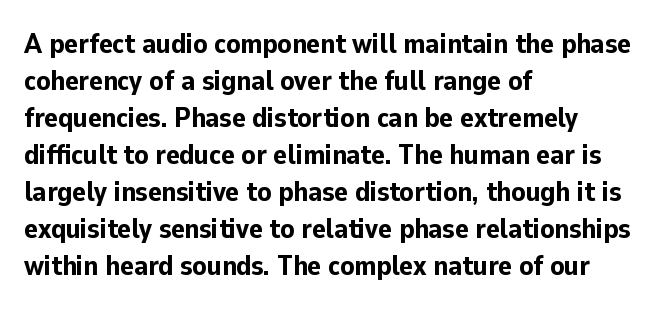
The image shows 28 px bold sans-serif type, upright; set left-aligned, normal line spacing (1.32x), normal letter spacing, not underlined; low stroke contrast and a medium x-height.
